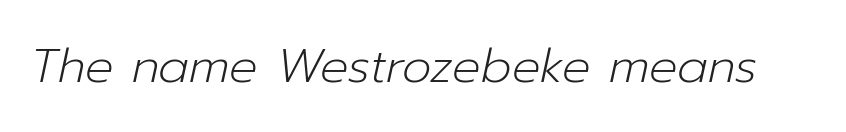
Q: Is the text bold? A: No.
Q: Is the text italic (slanted)? A: Yes, it leans right by about 12 degrees.
Q: Is the text underlined? A: No.
Q: Is the spacing between letters normal or unusually wide? A: Normal.
Q: Width (condensed, normal, or wide)? A: Normal.
Q: Stroke contrast? A: Low.
Q: x-height? A: Medium.
Q: Monospaced? A: No.
